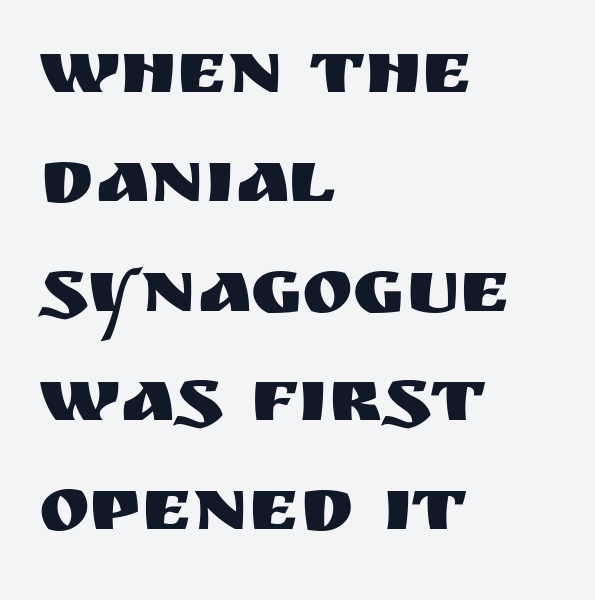
The image shows 77 px sans-serif type, upright; set left-aligned, normal line spacing (1.42x), normal letter spacing, not underlined; medium stroke contrast and a large x-height.
